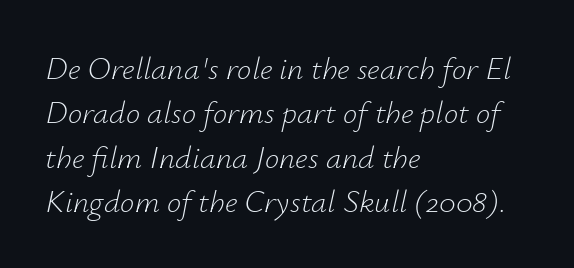
Rows of type keep a routine distance in the vertical direction. If you drew a line through each stem, it would be angled. Think of a printed novel: that variable character pitch is what you see here. Here the glyphs are tracked normally, forming tight word shapes.
